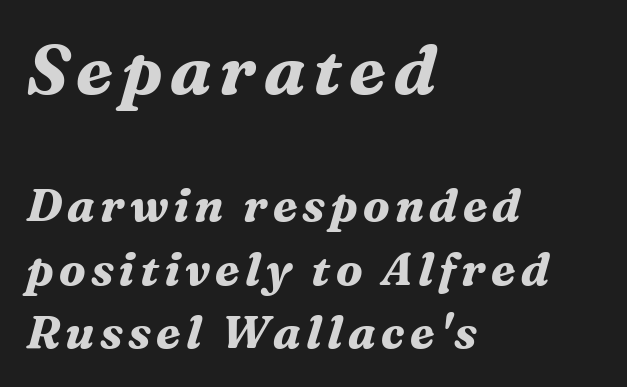
Compare the two chunks: the upper has the greater cap height. Does the copy run flush right? No — it runs flush left. The letters advance in unequal steps, a hallmark of proportional type. The specimen reads as italic at a glance. Descenders hang freely into open space.
